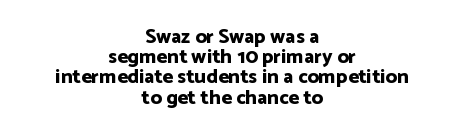
Q: Is the text bold? A: Yes.
Q: Is the text italic (slanted)? A: No, it is upright.
Q: Is the text underlined? A: No.
Q: How is the paragraph aligned? A: Centered.
Q: Is the spacing between letters normal or unusually wide? A: Normal.
Q: Is the spacing between lines tight, normal or loose? A: Tight.
